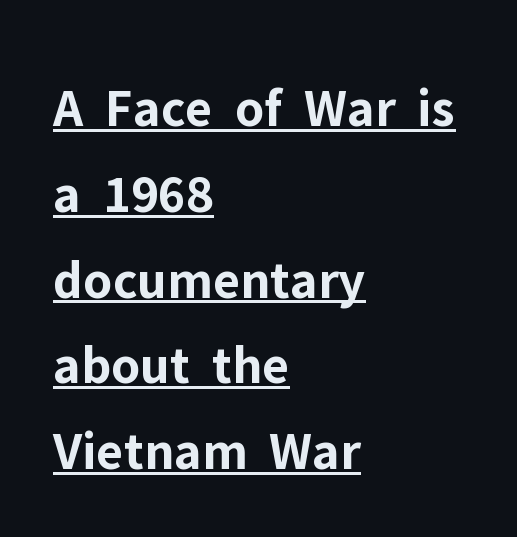
The image shows 55 px bold sans-serif type, upright; set left-aligned, normal line spacing (1.56x), normal letter spacing, underlined; low stroke contrast and a medium x-height.
